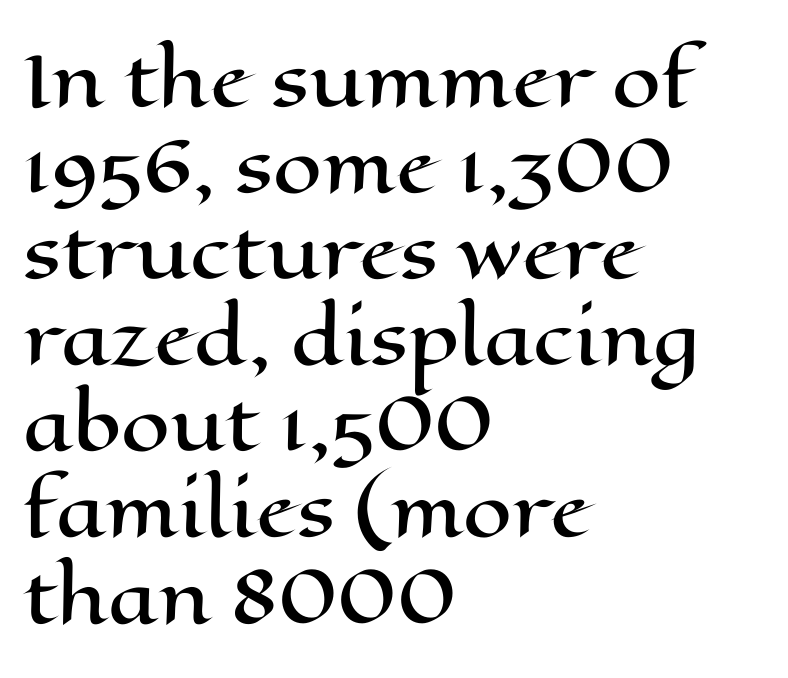
The passage is arranged the way most books set body copy — flush left. The letters advance in unequal steps, a hallmark of proportional type. Characters follow at the spacing the type designer built in. The baseline area is clear.
